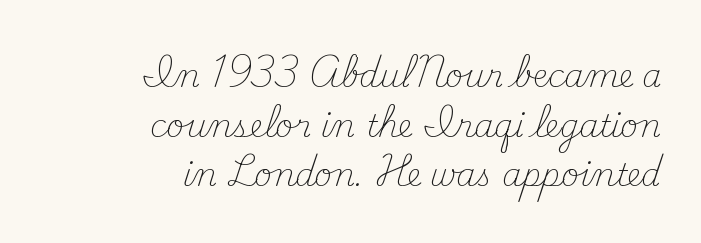
The image shows 31 px light serif type; set right-aligned, normal line spacing (1.6x), normal letter spacing, not underlined; medium stroke contrast and a small x-height.
